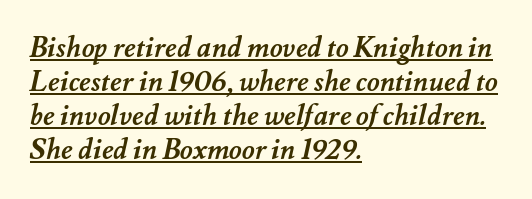
This sample has the flowing, uneven cadence of proportional lettering. The passage is arranged the way most books set body copy — flush left. The sample's only ornament is a line tracing under the words. Spacing between characters is what you'd get straight out of the box.
